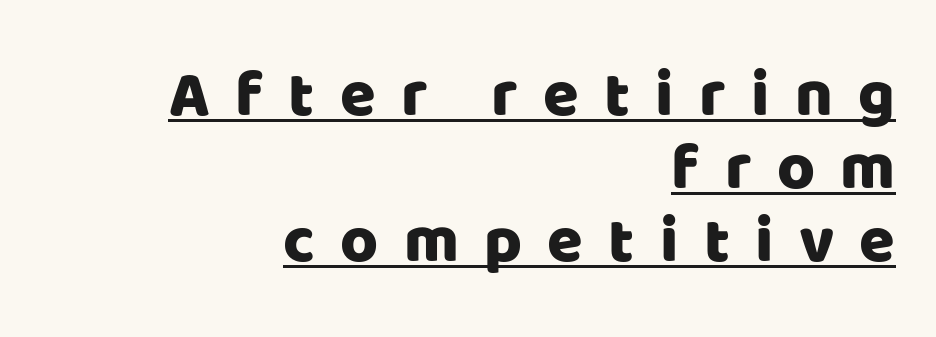
Vertical spacing — tight. This is roman type, the default non-slanted kind. The letters advance in unequal steps, a hallmark of proportional type. Where is the straight margin? On the right. The type family on display is of the sans-serif kind.
